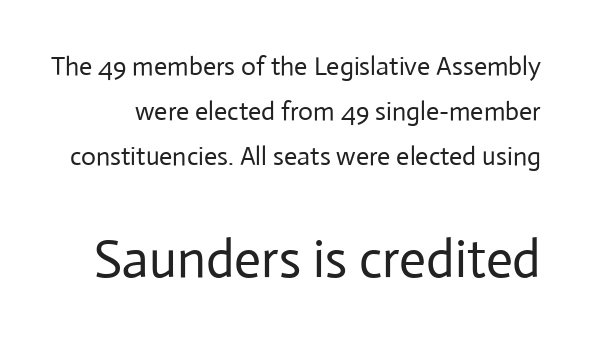
Q: Is the text bold? A: No.
Q: Is the text italic (slanted)? A: No, it is upright.
Q: Is the typeface a serif or a sans-serif typeface? A: Sans-serif.
Q: Is the text underlined? A: No.
Q: Is the spacing between letters normal or unusually wide? A: Normal.
Q: Which block of text is set in a larger size, the first (top) or the second (bottom)? A: The second (bottom) one.
Q: Width (condensed, normal, or wide)? A: Normal.
Q: Stroke contrast? A: Low.
Q: x-height? A: Medium.
Q: Monospaced? A: No.
